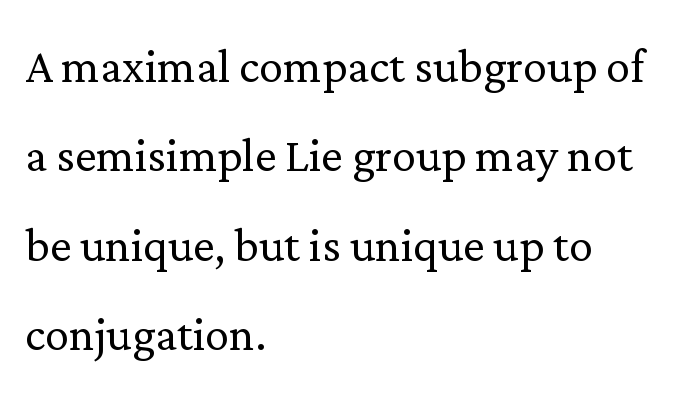
Q: Is the text bold? A: No.
Q: Is the text italic (slanted)? A: No, it is upright.
Q: Is the typeface a serif or a sans-serif typeface? A: Serif.
Q: Is the text underlined? A: No.
Q: How is the paragraph aligned? A: Left-aligned.
Q: Is the spacing between letters normal or unusually wide? A: Normal.
Q: Is the spacing between lines tight, normal or loose? A: Normal.
Q: Width (condensed, normal, or wide)? A: Normal.
Q: Stroke contrast? A: Low.
Q: x-height? A: Medium.
Q: Monospaced? A: No.
